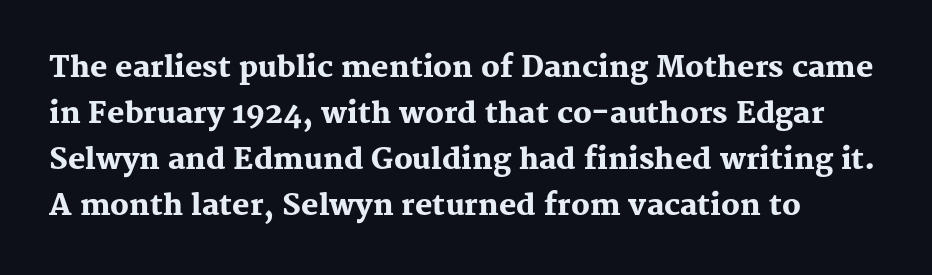
{"serif": "yes", "italic": "no", "bold": "yes", "weight": "heavy", "width": "normal", "stroke_contrast": "medium", "x_height": "medium", "monospaced": "no", "underline": "no", "line_spacing": "normal", "line_spacing_ratio": 1.59, "letter_spacing": "normal", "letter_spacing_em": 0.0, "glyph_px": 29}
